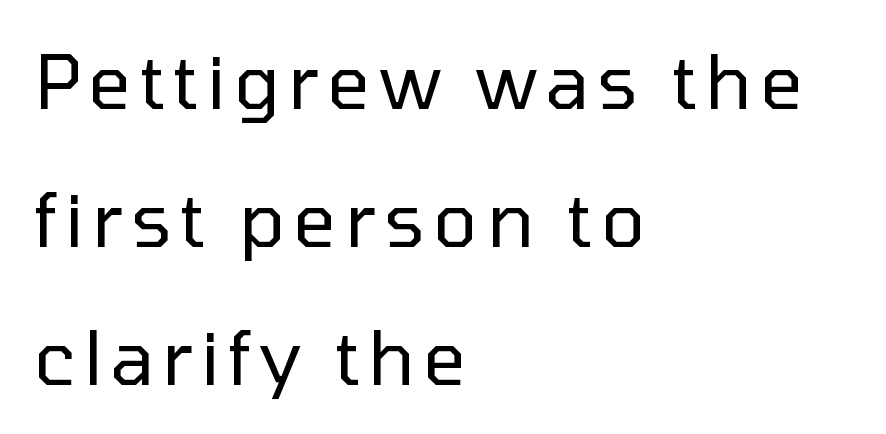
{"serif": "no", "italic": "no", "bold": "no", "weight": "regular", "width": "normal", "stroke_contrast": "low", "x_height": "medium", "monospaced": "no", "underline": "no", "align": "left", "line_spacing_ratio": 1.84, "glyph_px": 75}
